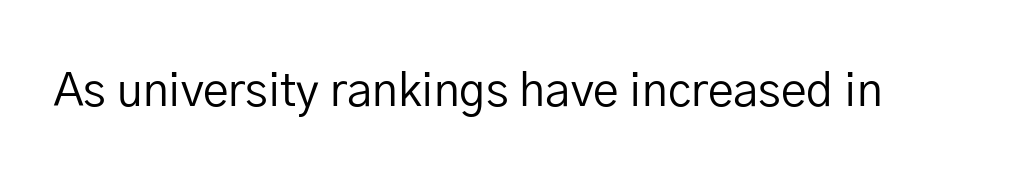
{"serif": "no", "italic": "no", "bold": "no", "weight": "regular", "width": "normal", "stroke_contrast": "low", "x_height": "medium", "monospaced": "no", "underline": "no", "letter_spacing": "normal", "letter_spacing_em": 0.0, "glyph_px": 46}
